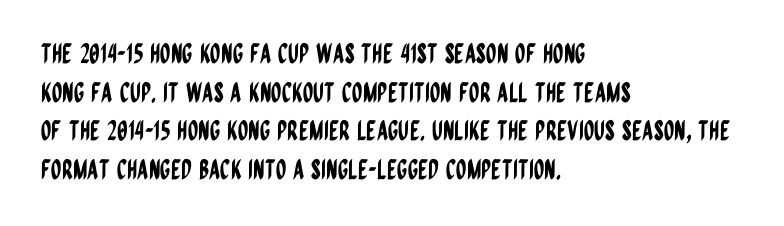
{"italic": "no", "underline": "no", "align": "left", "line_spacing": "normal", "line_spacing_ratio": 1.43, "letter_spacing": "normal", "letter_spacing_em": 0.0, "glyph_px": 27}
